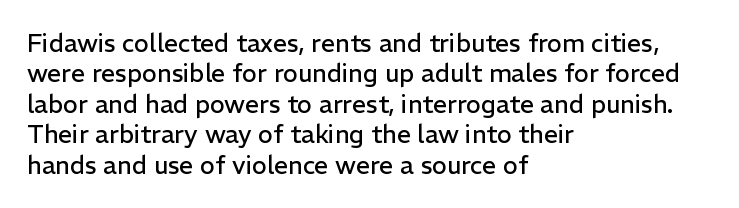
The image shows 25 px text type, upright; set left-aligned, line spacing 1.22x, normal letter spacing, not underlined.
